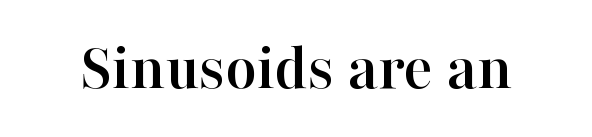
{"serif": "yes", "italic": "no", "width": "normal", "stroke_contrast": "high", "x_height": "medium", "monospaced": "no", "underline": "no", "letter_spacing": "normal", "letter_spacing_em": 0.0, "glyph_px": 68}
